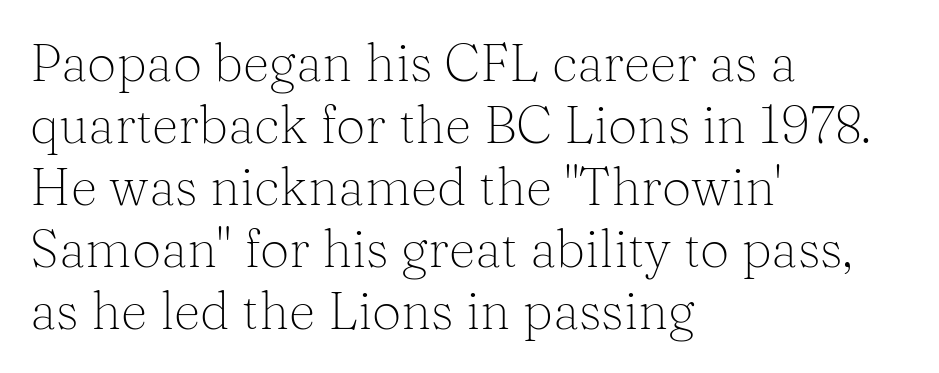
{"serif": "yes", "italic": "no", "bold": "no", "weight": "light", "width": "normal", "stroke_contrast": "medium", "x_height": "medium", "monospaced": "no", "underline": "no", "align": "left", "line_spacing_ratio": 1.19, "letter_spacing": "normal", "letter_spacing_em": 0.0, "glyph_px": 52}
